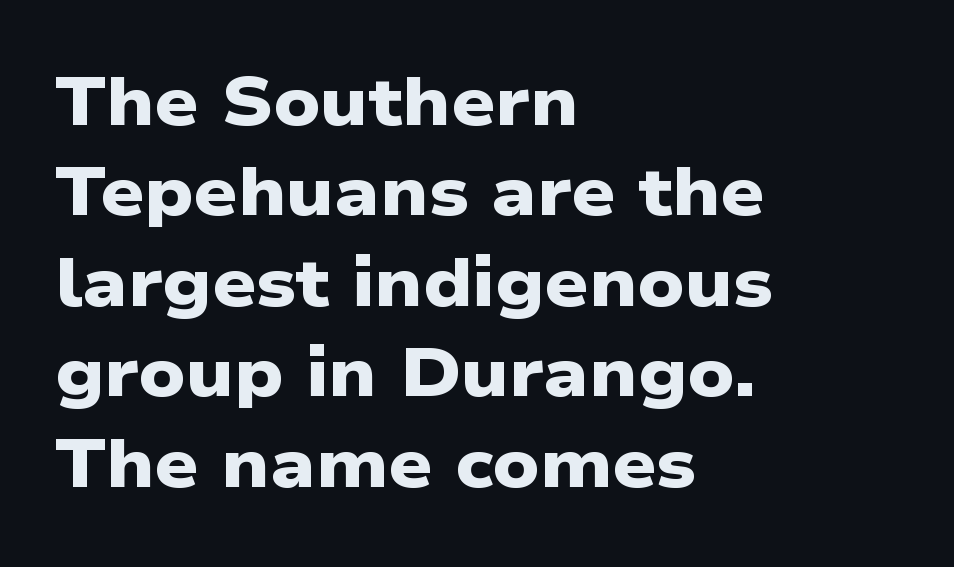
{"serif": "no", "bold": "yes", "weight": "heavy", "width": "wide", "stroke_contrast": "low", "x_height": "medium", "monospaced": "no", "underline": "no", "align": "left", "line_spacing": "normal", "line_spacing_ratio": 1.31, "letter_spacing": "normal", "letter_spacing_em": 0.0, "glyph_px": 69}
